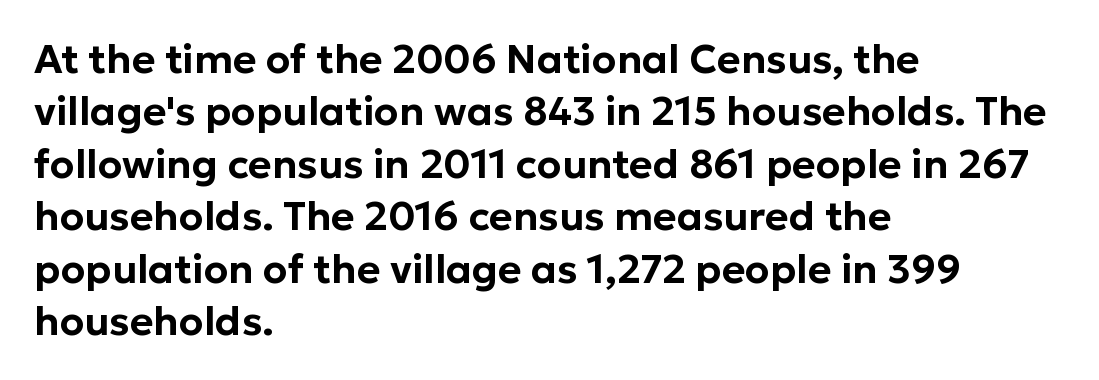
In terms of leading, this rendering sits right in the middle. Students, note that the glyphs here touch the page at normal intervals. Decoration check: the copy has no underline. The characters display no serif detailing; their extremities are plain.
